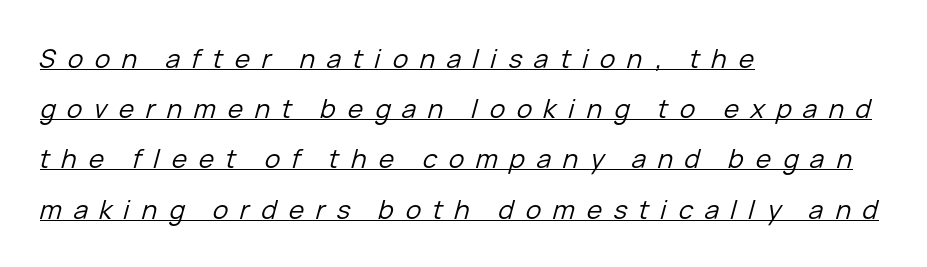
Weight: in the light-to-regular range. This sample is left-justified, so line endings fall wherever the words run out. What's the leading like? Stretched, with rows far apart. The text carries the slant typical of an italic or oblique font. Display-style spreading of the glyphs; the letterfit is very open. Is there an underline? Yes — a line sits under the letters.
